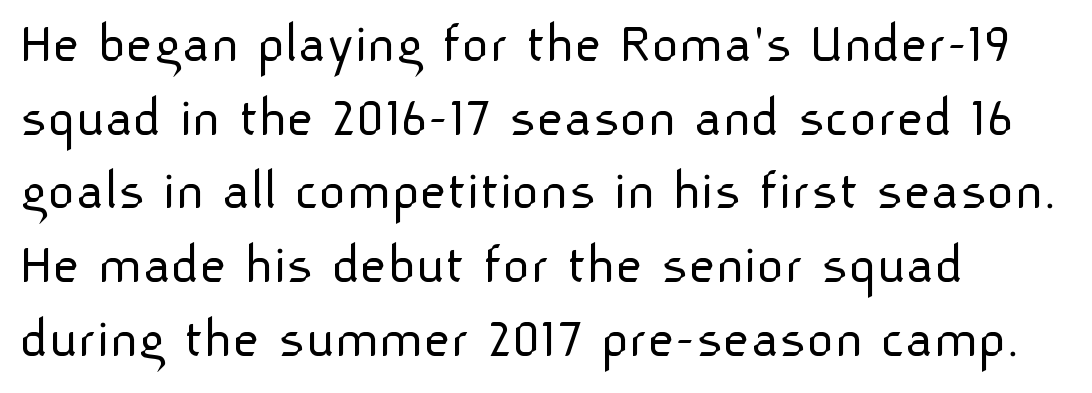
Q: Is the text bold? A: No.
Q: Is the text italic (slanted)? A: No, it is upright.
Q: Is the typeface a serif or a sans-serif typeface? A: Sans-serif.
Q: Is the text underlined? A: No.
Q: How is the paragraph aligned? A: Left-aligned.
Q: Is the spacing between letters normal or unusually wide? A: Normal.
Q: Is the spacing between lines tight, normal or loose? A: Normal.
Q: Width (condensed, normal, or wide)? A: Normal.
Q: Stroke contrast? A: Low.
Q: x-height? A: Medium.
Q: Monospaced? A: No.
